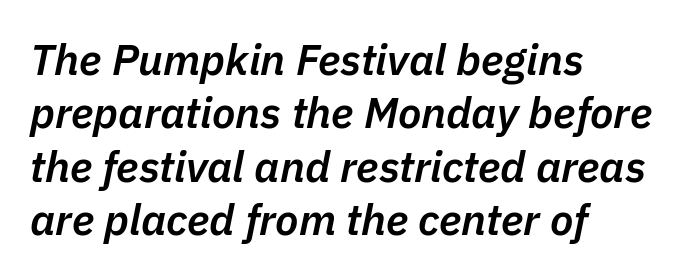
The rendering anchors every line to the left-hand side. Slanted lettering throughout. A somewhat darkened texture: the type is semibold rather than bold. Glance below the letters and you will spot only blank space.
